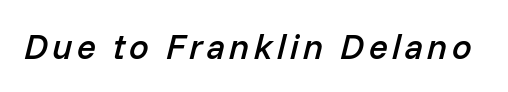
{"italic": "yes", "lean": "right", "slant_degrees": 14, "bold": "semi", "weight": "semibold", "width": "normal", "stroke_contrast": "low", "x_height": "medium", "monospaced": "no", "underline": "no", "glyph_px": 35}
